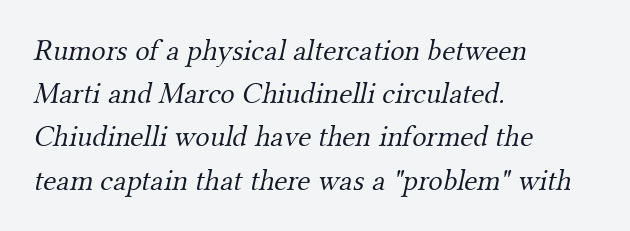
The image shows 30 px light serif type; set left-aligned, normal line spacing (1.44x), normal letter spacing, not underlined; medium stroke contrast and a small x-height.
